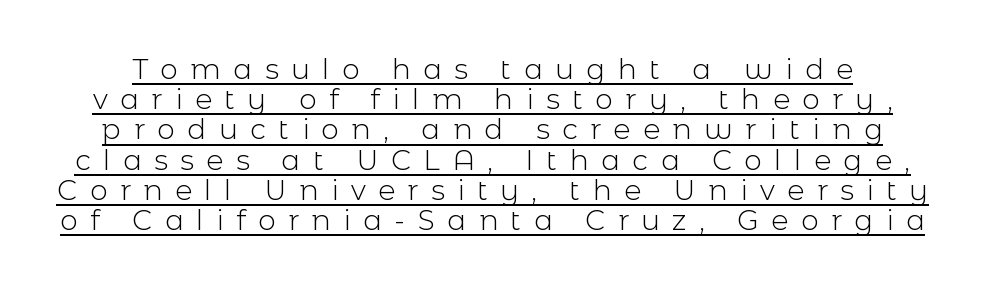
Q: Is the text bold? A: No.
Q: Is the text italic (slanted)? A: No, it is upright.
Q: Is the typeface a serif or a sans-serif typeface? A: Sans-serif.
Q: Is the text underlined? A: Yes.
Q: Is the spacing between letters normal or unusually wide? A: Unusually wide.
Q: Is the spacing between lines tight, normal or loose? A: Tight.
Q: Width (condensed, normal, or wide)? A: Normal.
Q: x-height? A: Medium.
Q: Monospaced? A: No.
